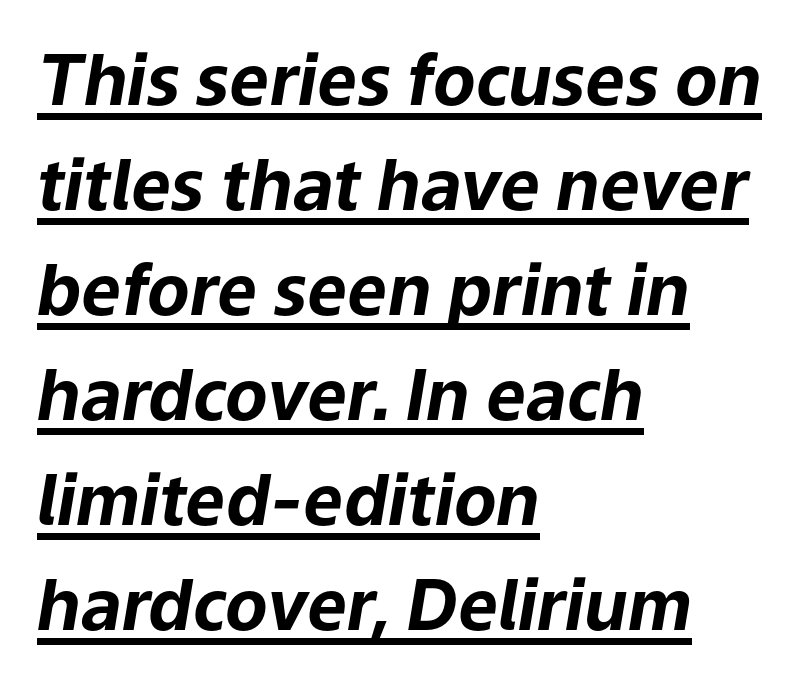
Here the designer chose a conventional face with non-uniform glyph widths. The passage shown leans; its letterforms are oblique. The horizontal fit of the characters is conventional and even. Horizontally, the lines are justified to the leading edge only. Heavy, bold letterforms. The block of text has a typical density, with ordinary space between rows.
